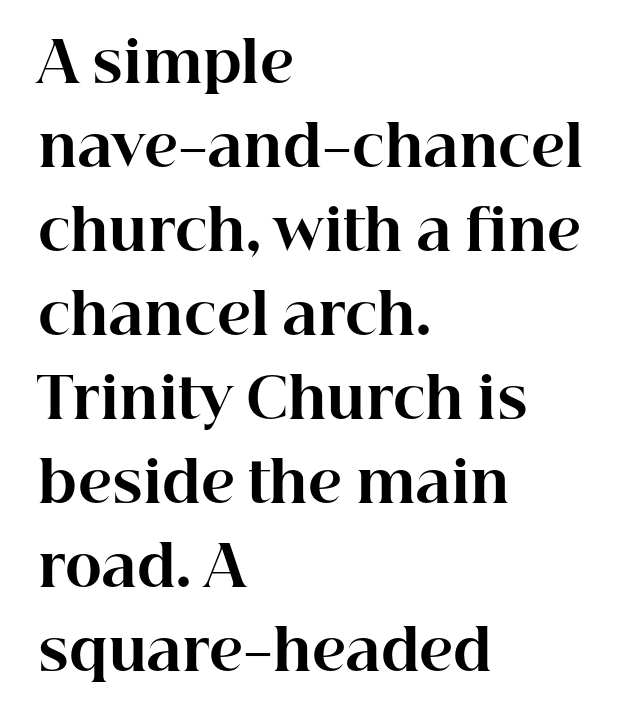
The image shows 56 px bold serif type, upright; set left-aligned, normal line spacing (1.5x), normal letter spacing, not underlined; high stroke contrast and a medium x-height.
